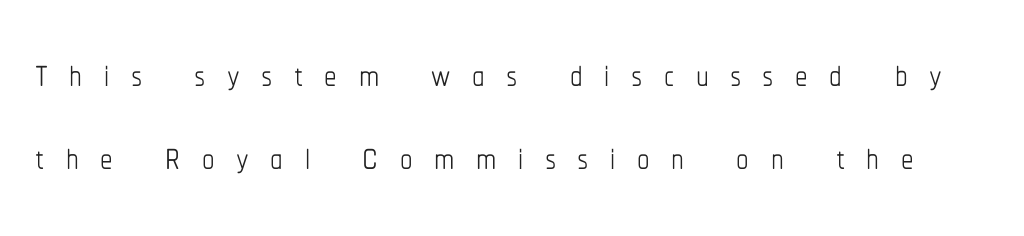
Tall strokes in this sample are plumb rather than angled. A light-to-regular cut is what we see here. Regular leading. The passage shown is not underscored anywhere.
